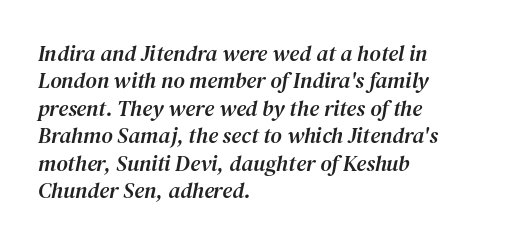
Q: Is the text italic (slanted)? A: Yes, it leans right by about 12 degrees.
Q: Is the text underlined? A: No.
Q: How is the paragraph aligned? A: Left-aligned.
Q: Is the spacing between letters normal or unusually wide? A: Normal.
Q: Is the spacing between lines tight, normal or loose? A: Normal.
